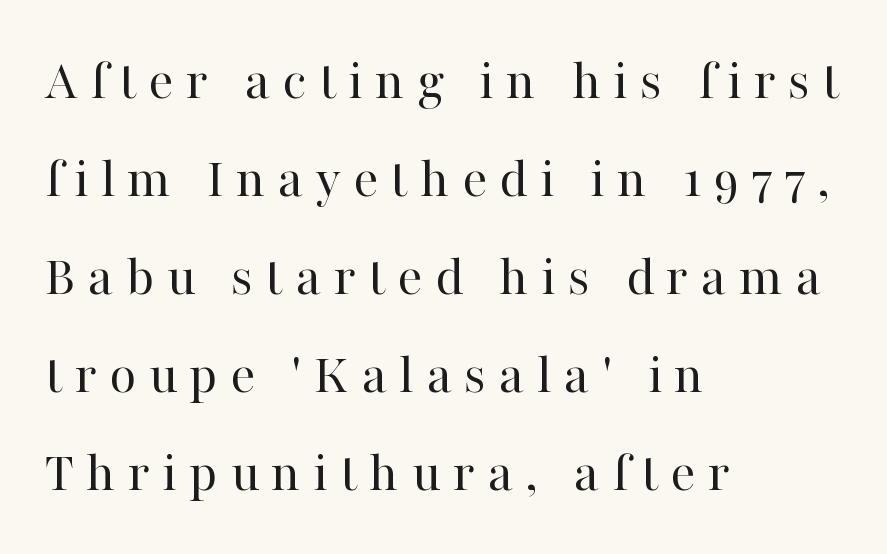
The image shows 59 px regular-weight serif type, upright; set left-aligned, normal line spacing (1.66x), unusually wide letter spacing (+0.2 em), not underlined; high stroke contrast and a medium x-height.
